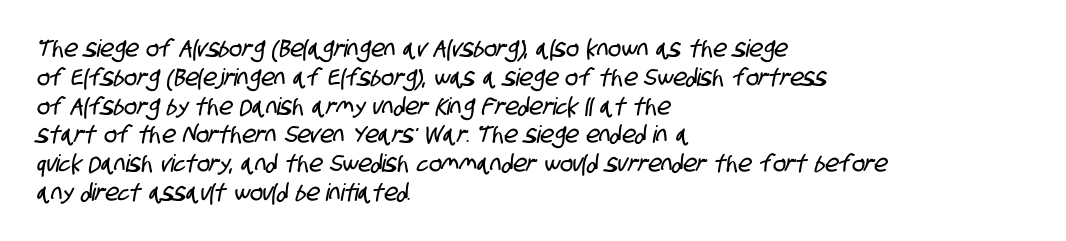
The ragged edge is on the right, which tells us the setting is flush left. Descenders are the only things crossing below the line. Tracking here is standard; glyphs follow each other at the usual distance.
